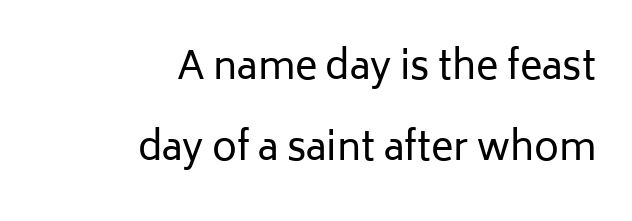
Q: Is the text bold? A: No.
Q: Is the text italic (slanted)? A: No, it is upright.
Q: Is the typeface a serif or a sans-serif typeface? A: Sans-serif.
Q: Is the text underlined? A: No.
Q: How is the paragraph aligned? A: Right-aligned.
Q: Is the spacing between letters normal or unusually wide? A: Normal.
Q: Is the spacing between lines tight, normal or loose? A: Loose.
Q: Width (condensed, normal, or wide)? A: Normal.
Q: Stroke contrast? A: Low.
Q: x-height? A: Medium.
Q: Monospaced? A: No.
